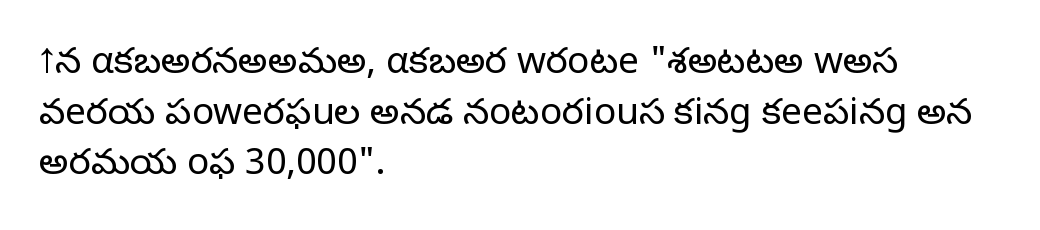
Proportional: the letters do not fall into vertical columns. This is not heavy type; no bold has been used. Descenders hang freely into open space. This sample uses plain, unmodified letter spacing. The typesetter chose a ragged-right arrangement here.
